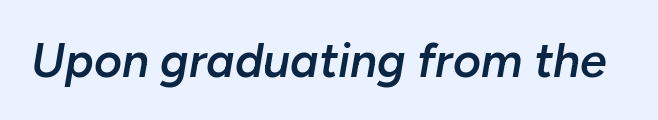
Q: Is the text bold? A: Semi-bold.
Q: Is the text italic (slanted)? A: Yes, it leans right by about 10 degrees.
Q: Is the text underlined? A: No.
Q: Is the spacing between letters normal or unusually wide? A: Normal.
Q: Width (condensed, normal, or wide)? A: Normal.
Q: Stroke contrast? A: Low.
Q: x-height? A: Medium.
Q: Monospaced? A: No.
